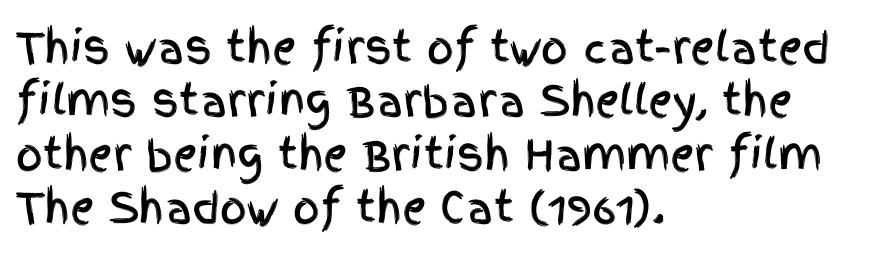
Q: Is the text italic (slanted)? A: No, it is upright.
Q: Is the typeface a serif or a sans-serif typeface? A: Sans-serif.
Q: Is the text underlined? A: No.
Q: How is the paragraph aligned? A: Left-aligned.
Q: Is the spacing between letters normal or unusually wide? A: Normal.
Q: Is the spacing between lines tight, normal or loose? A: Normal.
Q: Width (condensed, normal, or wide)? A: Condensed.
Q: x-height? A: Large.
Q: Monospaced? A: No.
